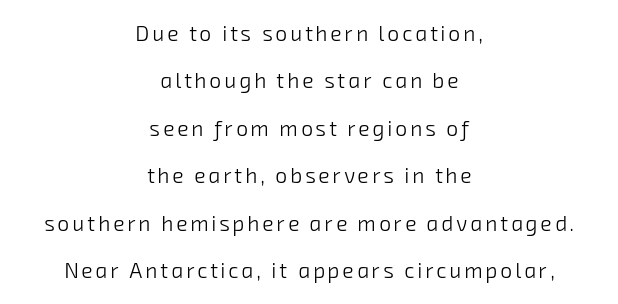
The strokes carry an ordinary text weight at most. Compared with a flush-left layout, this one balances lines on the center instead. Horizontal bands of white between lines are thick stripes. The strip under each line holds only bare page.
